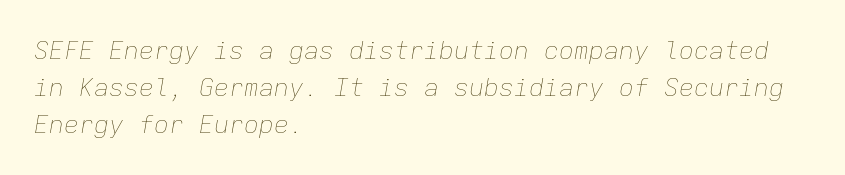
Q: Is the text bold? A: No.
Q: Is the text italic (slanted)? A: Yes, it leans right by about 9 degrees.
Q: Is the text underlined? A: No.
Q: How is the paragraph aligned? A: Left-aligned.
Q: Is the spacing between letters normal or unusually wide? A: Normal.
Q: Is the spacing between lines tight, normal or loose? A: Normal.
